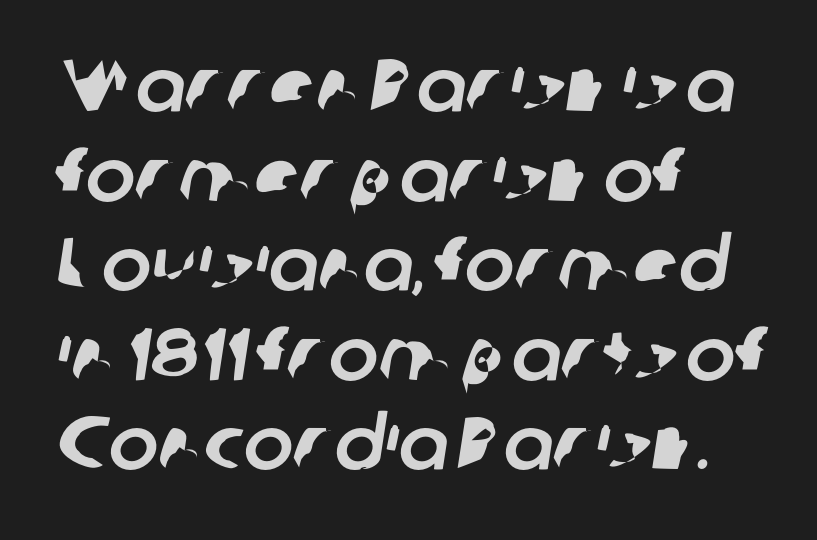
Each word holds together tightly as a unit, with standard inter-letter gaps. Note the varied advance widths — an 'i' is clearly narrower than an 'm'. These lines stack with their left ends in a neat column. Nothing sits at the stroke ends, so this counts as sans-serif. Quick note: underline off.
